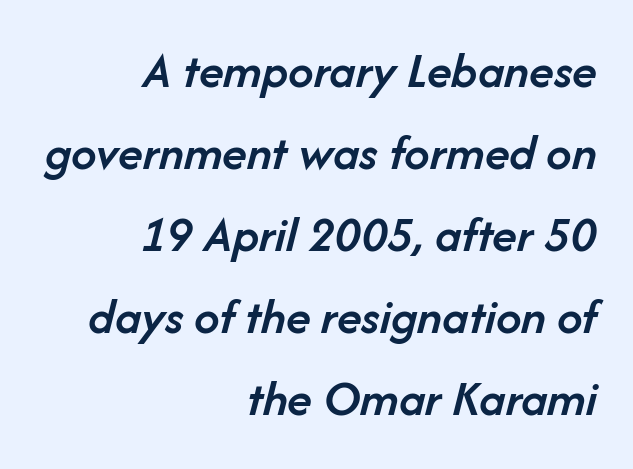
{"italic": "yes", "lean": "right", "slant_degrees": 14, "bold": "semi", "weight": "semibold", "width": "normal", "stroke_contrast": "low", "x_height": "medium", "monospaced": "no", "underline": "no", "align": "right", "line_spacing": "normal", "line_spacing_ratio": 1.61, "letter_spacing": "normal", "letter_spacing_em": 0.0, "glyph_px": 51}
